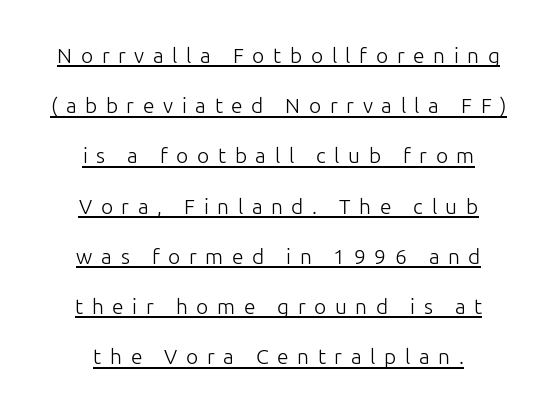
The image shows 21 px text type, upright; set centered, loose line spacing (2.39x), unusually wide letter spacing (+0.41 em), underlined.
